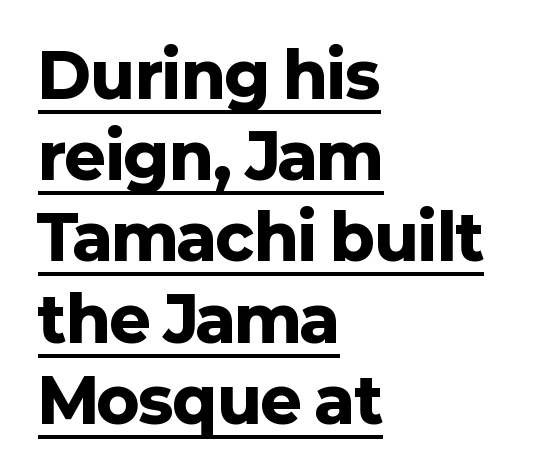
Q: Is the text bold? A: Yes.
Q: Is the text italic (slanted)? A: No, it is upright.
Q: Is the typeface a serif or a sans-serif typeface? A: Sans-serif.
Q: Is the text underlined? A: Yes.
Q: How is the paragraph aligned? A: Left-aligned.
Q: Is the spacing between letters normal or unusually wide? A: Normal.
Q: Is the spacing between lines tight, normal or loose? A: Normal.
Q: Width (condensed, normal, or wide)? A: Normal.
Q: Stroke contrast? A: Low.
Q: x-height? A: Medium.
Q: Monospaced? A: No.
